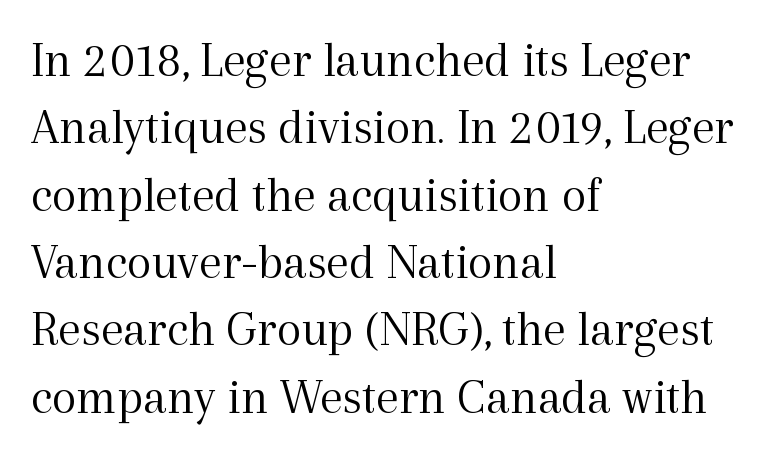
Q: Is the text bold? A: No.
Q: Is the text italic (slanted)? A: No, it is upright.
Q: Is the typeface a serif or a sans-serif typeface? A: Serif.
Q: Is the text underlined? A: No.
Q: How is the paragraph aligned? A: Left-aligned.
Q: Is the spacing between letters normal or unusually wide? A: Normal.
Q: Is the spacing between lines tight, normal or loose? A: Normal.
Q: Width (condensed, normal, or wide)? A: Normal.
Q: x-height? A: Medium.
Q: Monospaced? A: No.
